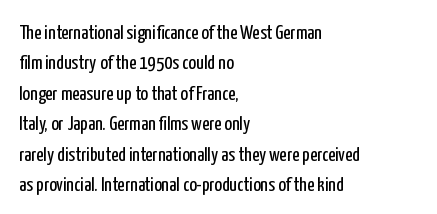
{"italic": "no", "bold": "no", "underline": "no", "align": "left", "line_spacing": "normal", "line_spacing_ratio": 1.52, "letter_spacing": "normal", "letter_spacing_em": 0.0, "glyph_px": 20}
